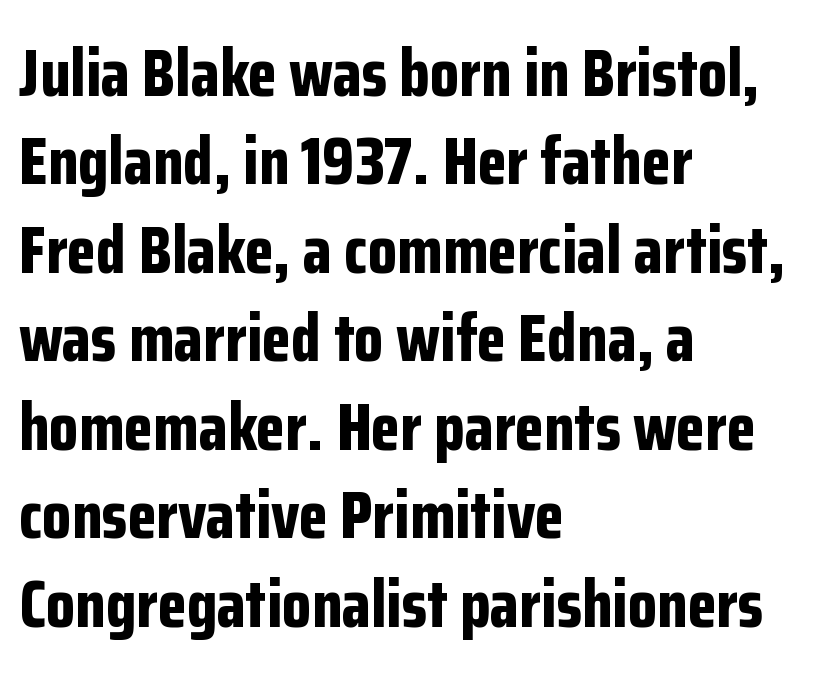
Q: Is the text bold? A: Yes.
Q: Is the text italic (slanted)? A: No, it is upright.
Q: Is the typeface a serif or a sans-serif typeface? A: Sans-serif.
Q: Is the text underlined? A: No.
Q: How is the paragraph aligned? A: Left-aligned.
Q: Is the spacing between letters normal or unusually wide? A: Normal.
Q: Is the spacing between lines tight, normal or loose? A: Normal.
Q: Width (condensed, normal, or wide)? A: Condensed.
Q: Stroke contrast? A: Low.
Q: x-height? A: Medium.
Q: Monospaced? A: No.
